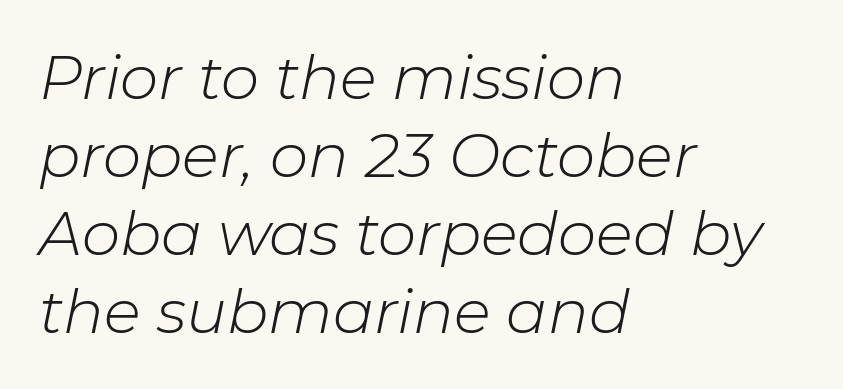
Q: Is the text bold? A: No.
Q: Is the text italic (slanted)? A: Yes, it leans right by about 11 degrees.
Q: Is the text underlined? A: No.
Q: How is the paragraph aligned? A: Left-aligned.
Q: Is the spacing between letters normal or unusually wide? A: Normal.
Q: Is the spacing between lines tight, normal or loose? A: Normal.
Q: Width (condensed, normal, or wide)? A: Normal.
Q: Stroke contrast? A: Low.
Q: x-height? A: Medium.
Q: Monospaced? A: No.
